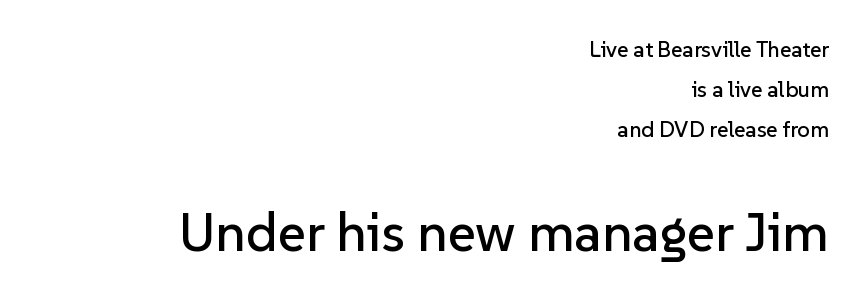
Tall strokes in this sample are plumb rather than angled. Spacing verdict: proportional, widths tailored to each character. Note: no serifs on the glyphs. Where is the straight margin? On the right. Size hierarchy here favors the trailing block over the leading one.
